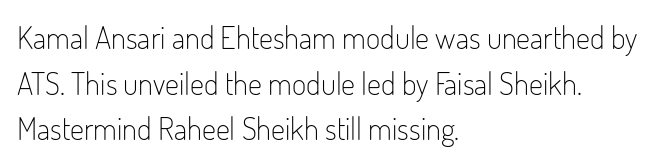
Q: Is the text bold? A: No.
Q: Is the text italic (slanted)? A: No, it is upright.
Q: Is the typeface a serif or a sans-serif typeface? A: Sans-serif.
Q: Is the text underlined? A: No.
Q: How is the paragraph aligned? A: Left-aligned.
Q: Is the spacing between letters normal or unusually wide? A: Normal.
Q: Is the spacing between lines tight, normal or loose? A: Normal.
Q: Width (condensed, normal, or wide)? A: Condensed.
Q: Stroke contrast? A: Low.
Q: x-height? A: Small.
Q: Monospaced? A: No.
